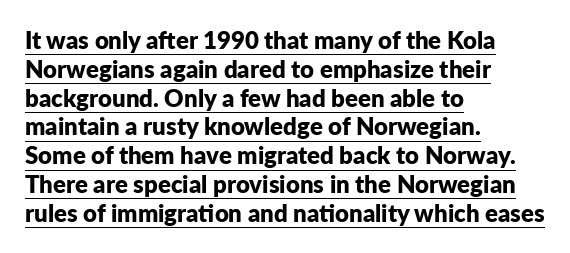
The rendering uses the underline text-decoration. Reading down the block, your eye returns to a fixed left position each line. Look at the stroke-to-counter ratio: heavy, a bold. These lines were composed using upright roman letters.
